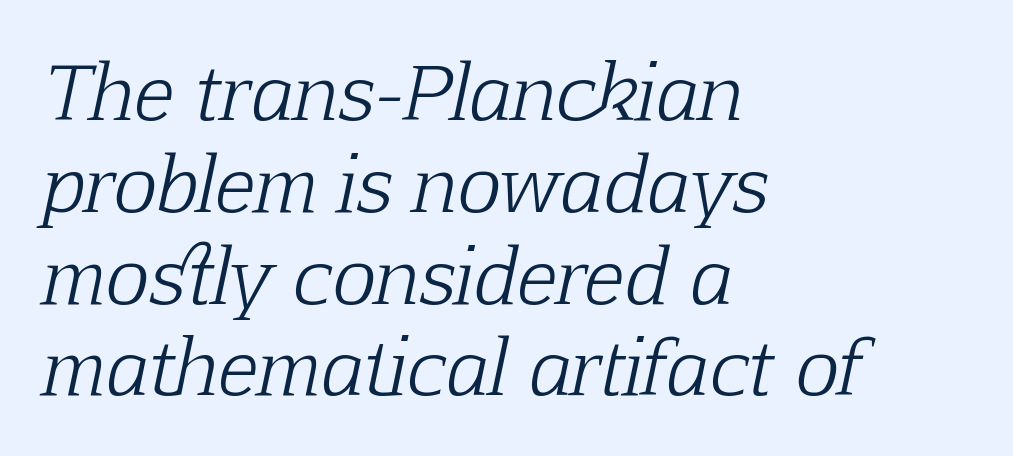
In terms of posture, this sample is oblique. Check the space under the baseline: it is left empty. A typesetter would call this proportional, since set widths differ per character. Font category for this specimen: serif.
